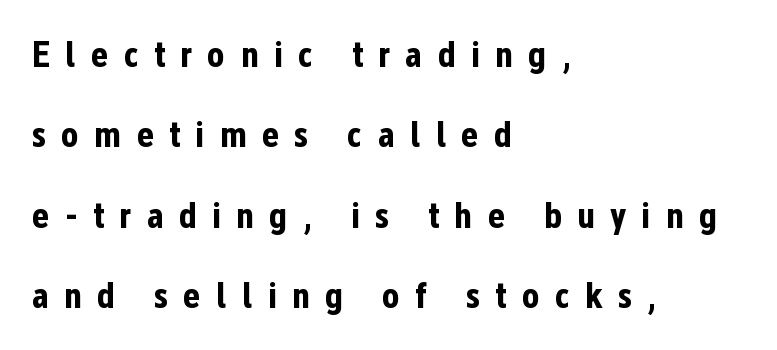
Pretty heavy lettering here — definitely bold. Compared with typical paragraphs, the rows here are farther apart. The text was rendered using a sans face with plain stroke endings. A typesetter would mark this as roman, not italic. Words float on clear page, feet unadorned.
